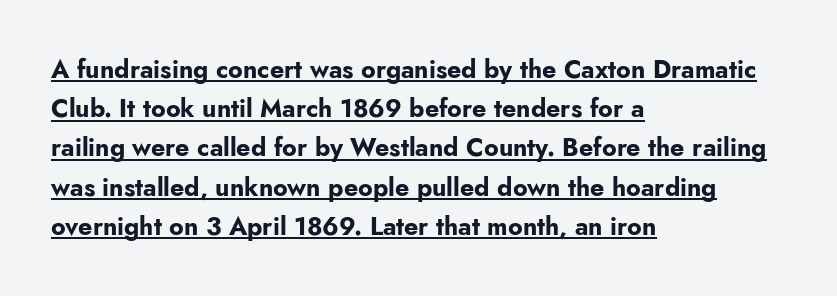
Q: Is the text bold? A: Yes.
Q: Is the text italic (slanted)? A: No, it is upright.
Q: Is the text underlined? A: Yes.
Q: How is the paragraph aligned? A: Left-aligned.
Q: Is the spacing between letters normal or unusually wide? A: Normal.
Q: Is the spacing between lines tight, normal or loose? A: Normal.
